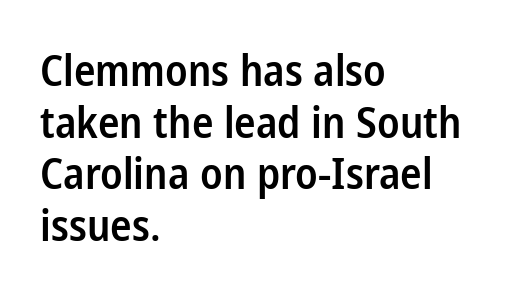
The image shows 43 px semibold, condensed sans-serif type, upright; set left-aligned, line spacing 1.2x, normal letter spacing, not underlined; low stroke contrast and a medium x-height.
